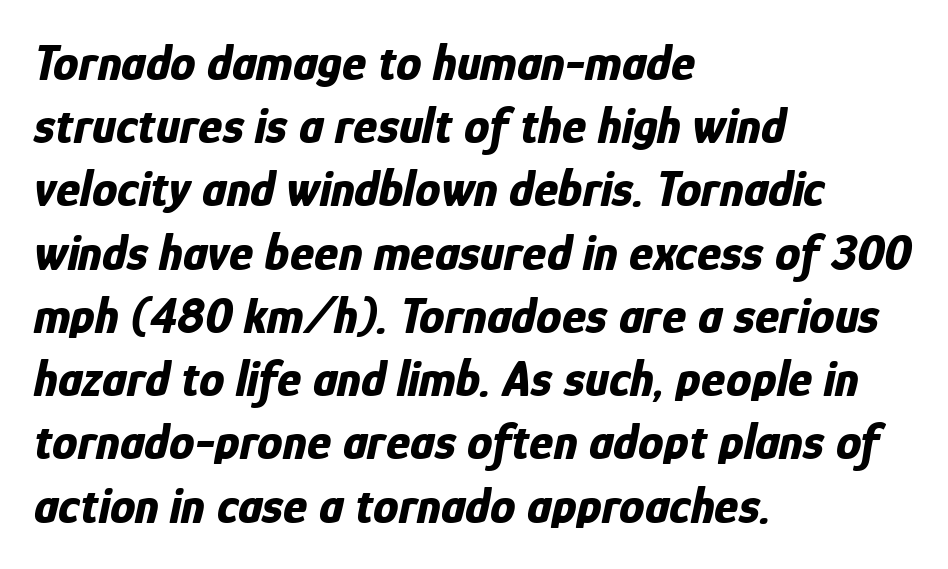
The image shows 51 px bold, condensed type, italic (leaning right); set left-aligned, line spacing 1.24x, normal letter spacing, not underlined; low stroke contrast and a medium x-height.
